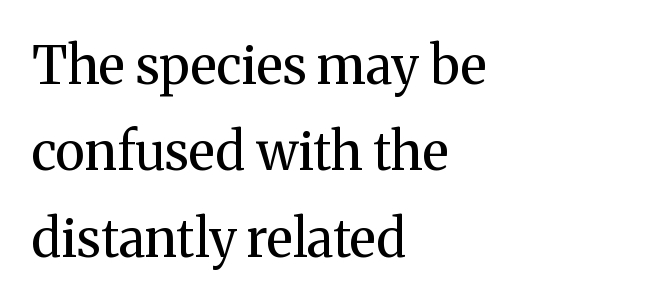
The image shows 52 px regular-weight serif type, upright; set left-aligned, normal line spacing (1.66x), normal letter spacing, not underlined; medium stroke contrast and a medium x-height.
